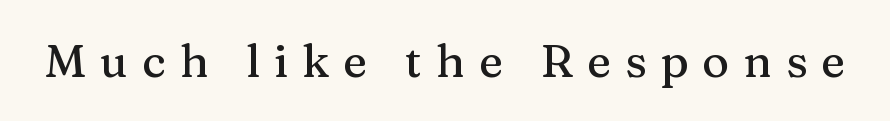
{"serif": "yes", "italic": "no", "width": "normal", "stroke_contrast": "medium", "x_height": "medium", "monospaced": "no", "underline": "no", "letter_spacing": "wide", "letter_spacing_em": 0.3, "glyph_px": 46}
